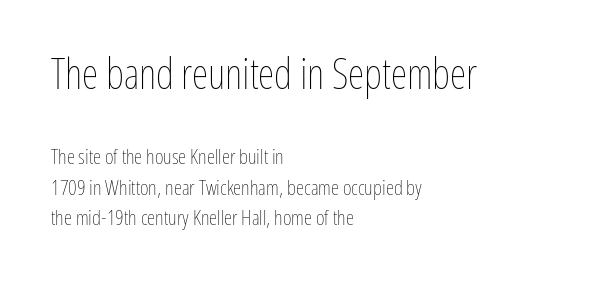
This reads as an unemphasized weight, regular at the heaviest. Of the two passages, the one on top uses the larger point size. Type without underlining. If you drew a line through each stem, it would be perfectly vertical.
